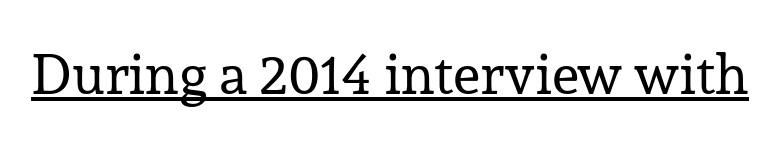
In terms of letterform style, serifs are clearly present. Proportional: the letters do not fall into vertical columns. Heft: none added — not bold. Italic: no, the glyphs are upright roman.
